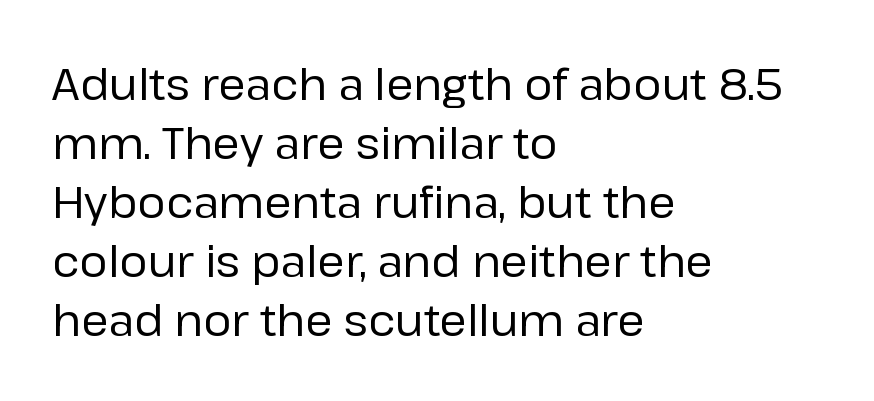
Q: Is the text bold? A: No.
Q: Is the text italic (slanted)? A: No, it is upright.
Q: Is the typeface a serif or a sans-serif typeface? A: Sans-serif.
Q: Is the text underlined? A: No.
Q: How is the paragraph aligned? A: Left-aligned.
Q: Is the spacing between letters normal or unusually wide? A: Normal.
Q: Is the spacing between lines tight, normal or loose? A: Normal.
Q: Width (condensed, normal, or wide)? A: Normal.
Q: Stroke contrast? A: Low.
Q: x-height? A: Medium.
Q: Monospaced? A: No.
